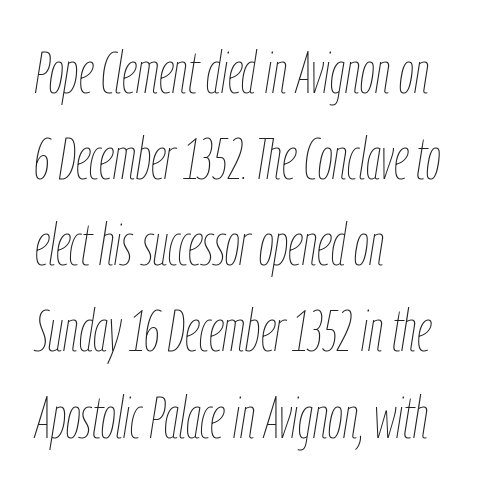
Is the type heavy? It reads as light-to-regular instead. One-word summary of the alignment: left. Tall strokes in this sample are angled rather than plumb. Students, note that the glyphs here touch the page at normal intervals. Words float on clear page, feet unadorned. Note the varied advance widths — an 'i' is clearly narrower than an 'm'.
